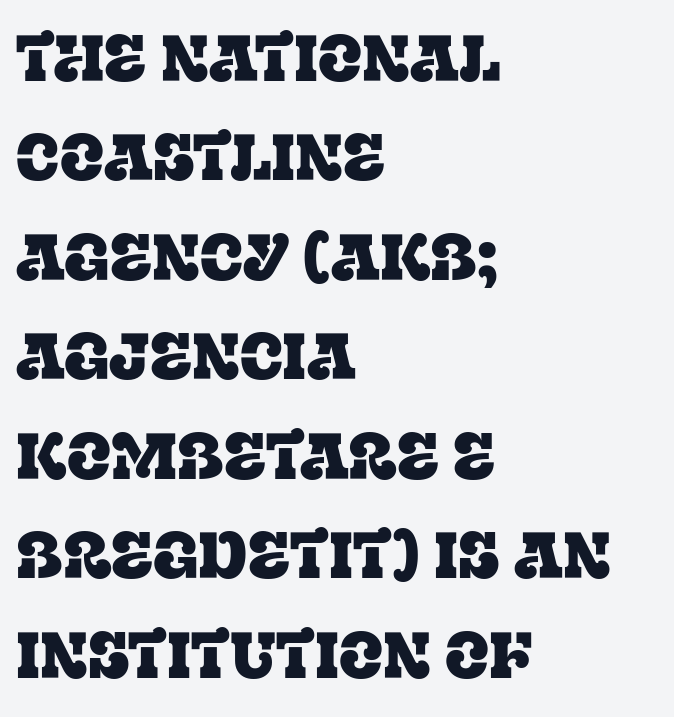
Leading matches the norm, producing a regular column. No italicization has been applied; the sample stays upright. Underlining? Definitely not there. You could not count columns in this text — the font is proportionally spaced. This sample uses a serif face.
